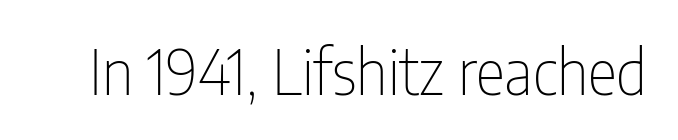
Q: Is the text bold? A: No.
Q: Is the text italic (slanted)? A: No, it is upright.
Q: Is the typeface a serif or a sans-serif typeface? A: Sans-serif.
Q: Is the text underlined? A: No.
Q: Is the spacing between letters normal or unusually wide? A: Normal.
Q: Width (condensed, normal, or wide)? A: Condensed.
Q: Stroke contrast? A: Low.
Q: x-height? A: Medium.
Q: Monospaced? A: No.
